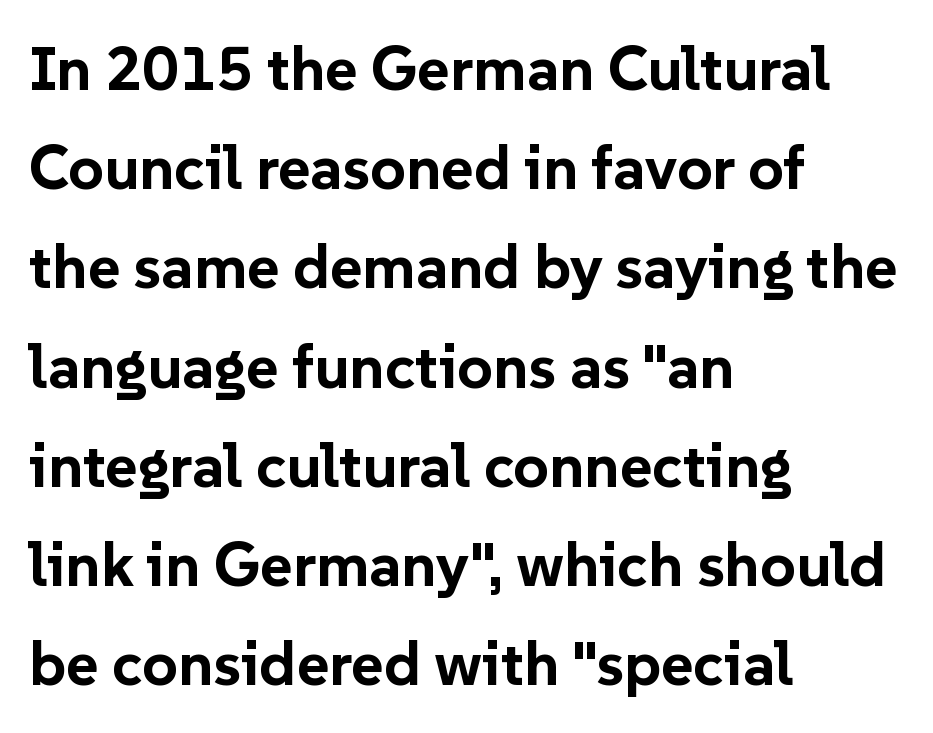
Typographically, this falls in the sans-serif category. In terms of posture, this sample is upright. These lines stack with their left ends in a neat column. The letters advance in unequal steps, a hallmark of proportional type. Bare-footed words on every line.
